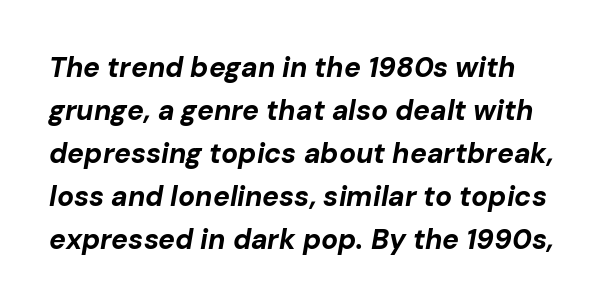
{"italic": "yes", "lean": "right", "slant_degrees": 10, "bold": "yes", "weight": "bold", "width": "normal", "stroke_contrast": "low", "x_height": "medium", "monospaced": "no", "underline": "no", "line_spacing": "normal", "line_spacing_ratio": 1.54, "letter_spacing": "normal", "letter_spacing_em": 0.0, "glyph_px": 28}
